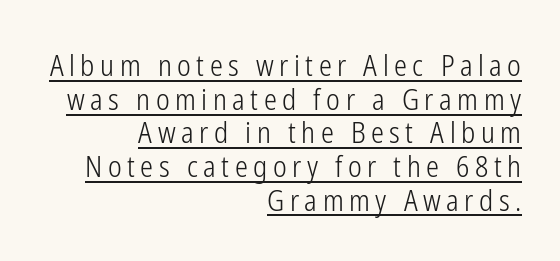
If you drew a line through each stem, it would be perfectly vertical. Does the copy run flush right? Yes — the right margin is perfectly even. Regarding serifs, this sample does without them. The passage shown is typed in a proportional face where columns would drift. The font is comparable to plain body text, perhaps lighter. Emphasis is given by a line drawn under the lettering.
